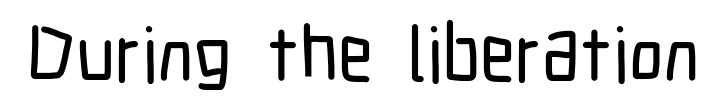
{"serif": "no", "italic": "no", "width": "condensed", "stroke_contrast": "low", "x_height": "medium", "monospaced": "no", "underline": "no", "letter_spacing": "normal", "letter_spacing_em": 0.0, "glyph_px": 77}
